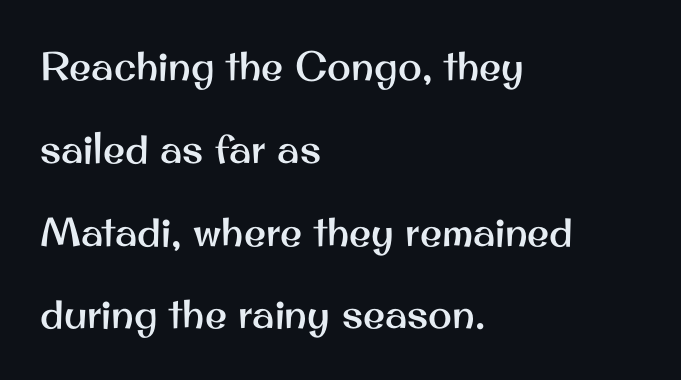
The axis of the letterforms is exactly vertical. Which margin do the lines hug? The left one — the right edge is uneven. A typesetter would label this face a sans. Plain, unruled lines of type. The leading is generous, giving the passage an open texture.
